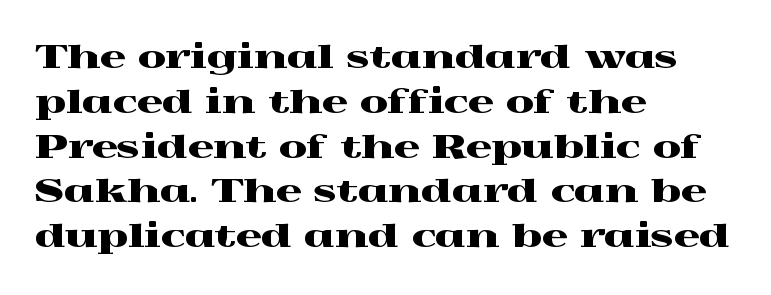
{"serif": "yes", "italic": "no", "width": "wide", "x_height": "medium", "monospaced": "no", "underline": "no", "align": "left", "line_spacing": "normal", "line_spacing_ratio": 1.4, "letter_spacing": "normal", "letter_spacing_em": 0.0, "glyph_px": 32}
